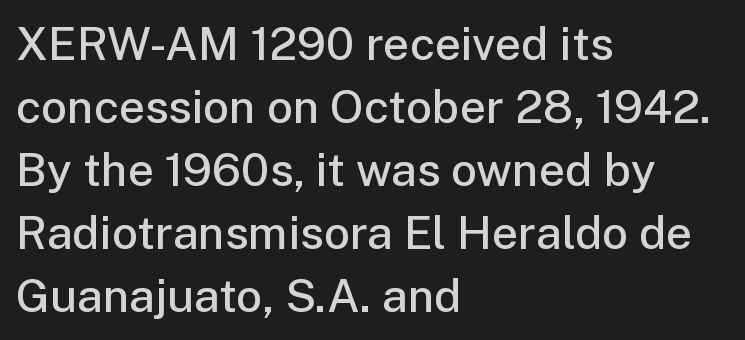
Q: Is the text bold? A: Semi-bold.
Q: Is the text italic (slanted)? A: No, it is upright.
Q: Is the typeface a serif or a sans-serif typeface? A: Sans-serif.
Q: Is the text underlined? A: No.
Q: How is the paragraph aligned? A: Left-aligned.
Q: Is the spacing between letters normal or unusually wide? A: Normal.
Q: Is the spacing between lines tight, normal or loose? A: Normal.
Q: Width (condensed, normal, or wide)? A: Normal.
Q: Stroke contrast? A: Low.
Q: x-height? A: Medium.
Q: Monospaced? A: No.
